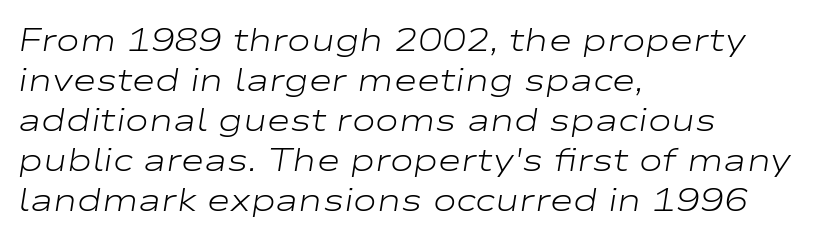
Words float on clear page, feet unadorned. Summary of vertical rhythm: regular, with standard interline spacing. The weight would be labelled regular, book, light, or lighter still. When letters slant like this, we call the style italic. Glyph-to-glyph distance matches everyday printed text.
